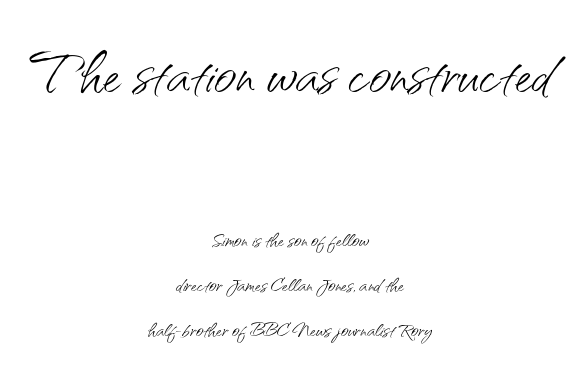
The image shows 77 px light sans-serif type; set centered, line spacing 1.74x, normal letter spacing, not underlined; the first (top) block is 2.96x larger; medium stroke contrast and a small x-height.
